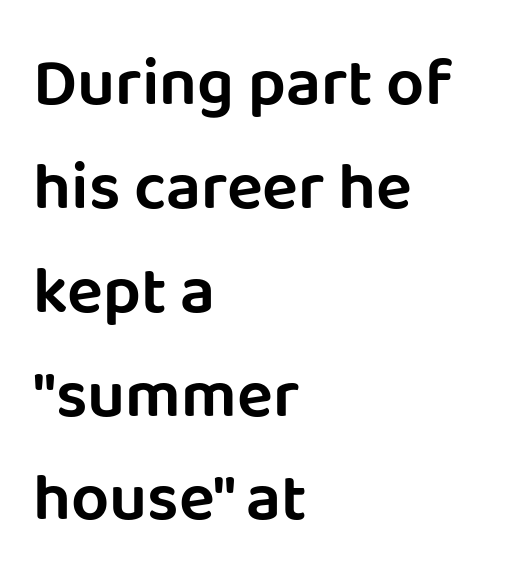
{"serif": "no", "italic": "no", "width": "normal", "stroke_contrast": "low", "x_height": "large", "monospaced": "no", "underline": "no", "align": "left", "line_spacing": "normal", "line_spacing_ratio": 1.55, "letter_spacing": "normal", "letter_spacing_em": 0.0, "glyph_px": 67}
